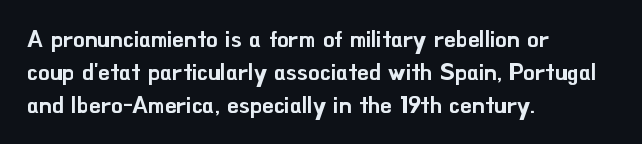
Q: Is the text italic (slanted)? A: No, it is upright.
Q: Is the text underlined? A: No.
Q: How is the paragraph aligned? A: Left-aligned.
Q: Is the spacing between letters normal or unusually wide? A: Normal.
Q: Is the spacing between lines tight, normal or loose? A: Normal.
